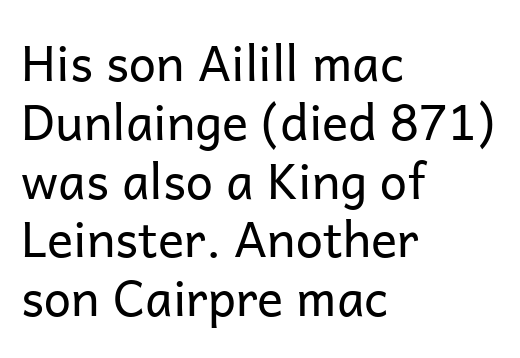
{"serif": "no", "italic": "no", "bold": "no", "weight": "regular", "width": "normal", "stroke_contrast": "low", "x_height": "medium", "monospaced": "no", "underline": "no", "align": "left", "line_spacing_ratio": 1.2, "letter_spacing": "normal", "letter_spacing_em": 0.0, "glyph_px": 49}
